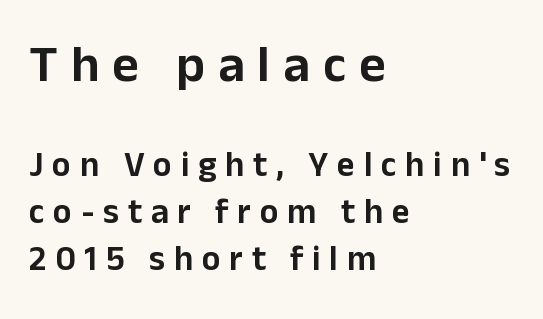
{"serif": "no", "italic": "no", "width": "normal", "stroke_contrast": "low", "x_height": "medium", "monospaced": "no", "underline": "no", "align": "left", "line_spacing": "normal", "line_spacing_ratio": 1.35, "letter_spacing": "wide", "letter_spacing_em": 0.25, "larger_block": "first", "size_ratio": 1.49, "glyph_px": 52}
